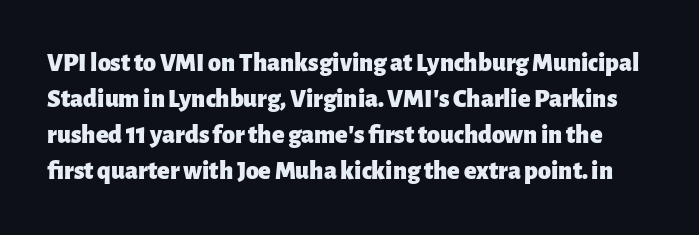
Notice how the stems are strictly vertical — no italics here. Each row of text sits above clean, open space. The passage shown has conventional tracking throughout. Notice how thick the strokes are: this is what a full bold looks like. The passage shown stacks its lines at a standard gap.
